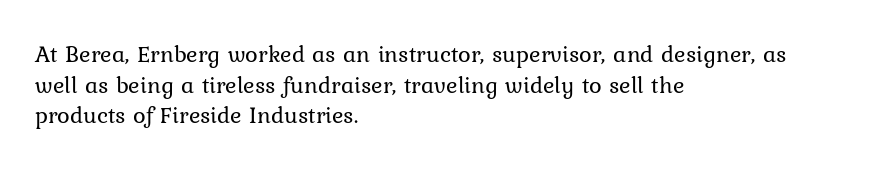
The image shows 24 px text type, upright; set left-aligned, normal line spacing (1.28x), normal letter spacing, not underlined.
